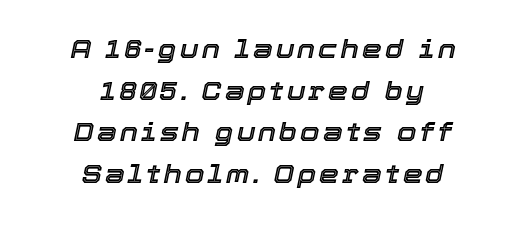
Descender tails drop into unmarked territory. In terms of leading, this rendering sits right in the middle. Slant detected: the letters are inclined. Both edges are ragged and mirror each other, which tells us the setting is centered.
